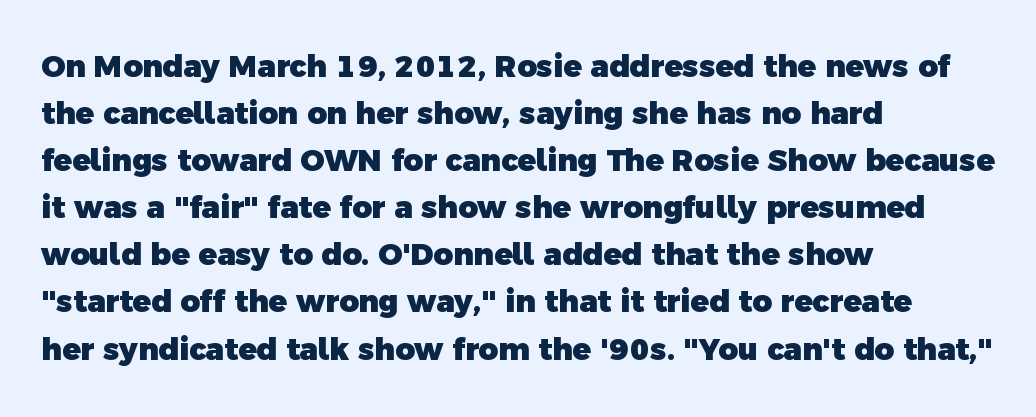
One glance says typical: line gaps are just what's usual. Students, this is bold: see how much ink each stroke carries. You could not count columns in this text — the font is proportionally spaced. Nobody drew a line under any word here. Unlike a traditional serif, this face leaves its strokes unadorned.
